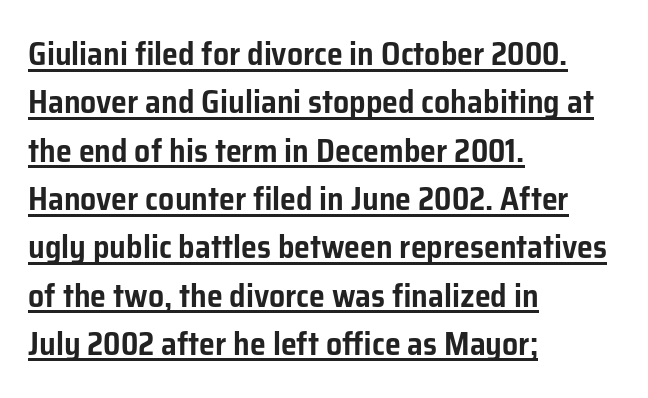
{"serif": "no", "italic": "no", "width": "normal", "stroke_contrast": "low", "x_height": "medium", "monospaced": "no", "underline": "yes", "align": "left", "line_spacing": "normal", "line_spacing_ratio": 1.51, "letter_spacing": "normal", "letter_spacing_em": 0.0, "glyph_px": 32}
